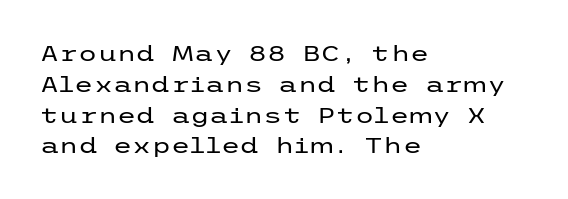
Q: Is the text bold? A: No.
Q: Is the text italic (slanted)? A: No, it is upright.
Q: Is the text underlined? A: No.
Q: How is the paragraph aligned? A: Left-aligned.
Q: Is the spacing between letters normal or unusually wide? A: Normal.
Q: Is the spacing between lines tight, normal or loose? A: Normal.
